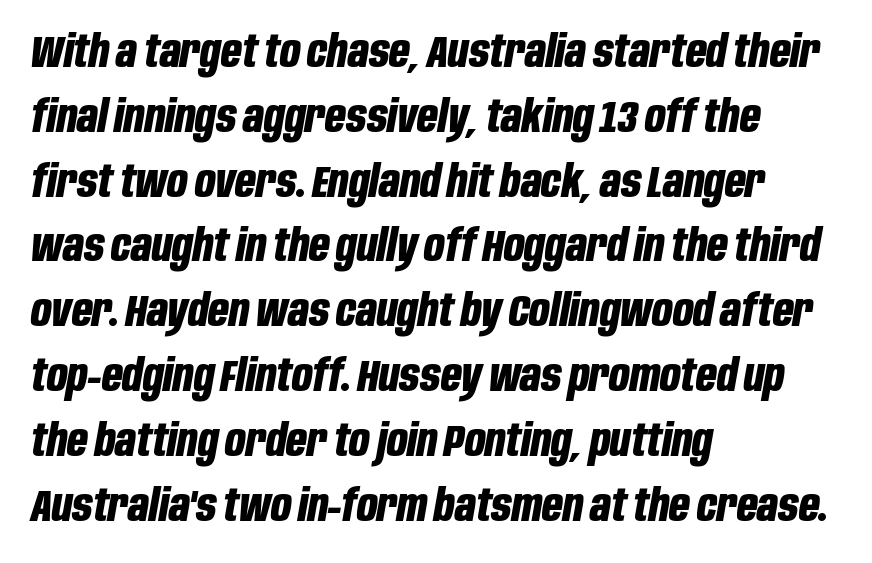
The image shows 45 px bold, condensed type, italic (leaning right); set left-aligned, normal line spacing (1.44x), normal letter spacing, not underlined; low stroke contrast and a large x-height.
